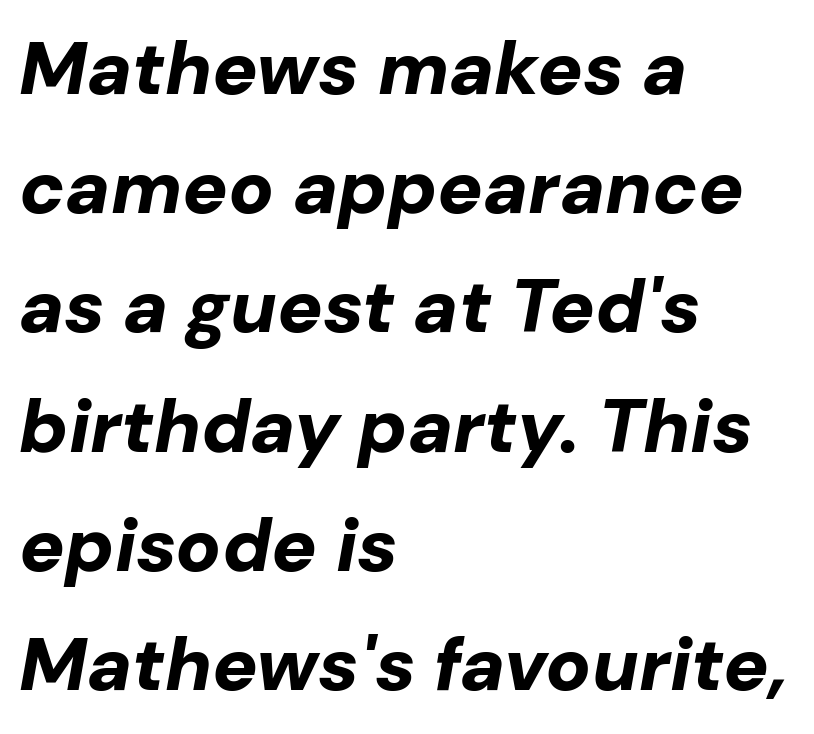
Q: Is the text bold? A: Yes.
Q: Is the text italic (slanted)? A: Yes, it leans right by about 10 degrees.
Q: Is the text underlined? A: No.
Q: How is the paragraph aligned? A: Left-aligned.
Q: Is the spacing between letters normal or unusually wide? A: Normal.
Q: Is the spacing between lines tight, normal or loose? A: Normal.
Q: Width (condensed, normal, or wide)? A: Normal.
Q: Stroke contrast? A: Low.
Q: x-height? A: Medium.
Q: Monospaced? A: No.
